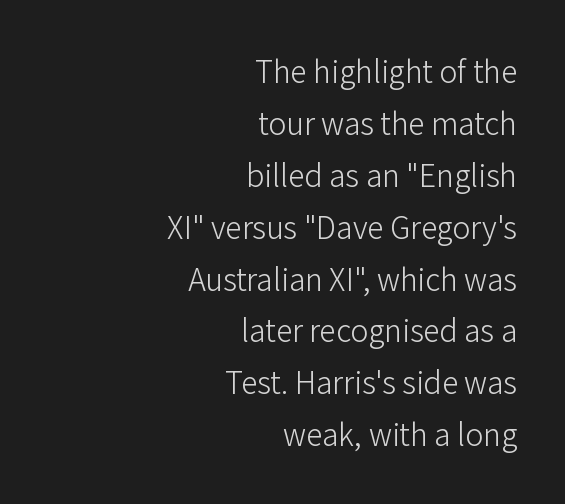
The image shows 30 px light sans-serif type, upright; set right-aligned, line spacing 1.73x, normal letter spacing, not underlined; low stroke contrast and a medium x-height.
